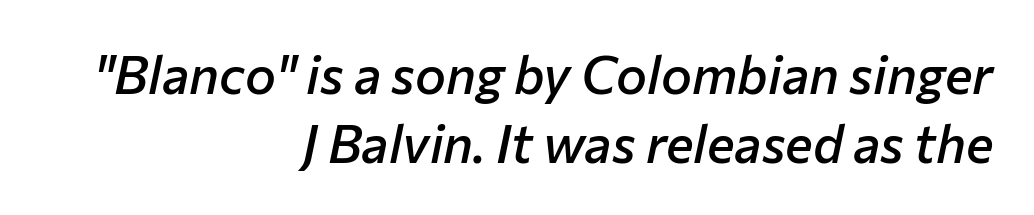
{"italic": "yes", "lean": "right", "slant_degrees": 12, "bold": "semi", "weight": "semibold", "width": "normal", "stroke_contrast": "low", "x_height": "medium", "monospaced": "no", "underline": "no", "align": "right", "line_spacing": "normal", "line_spacing_ratio": 1.32, "letter_spacing": "normal", "letter_spacing_em": 0.0, "glyph_px": 52}
